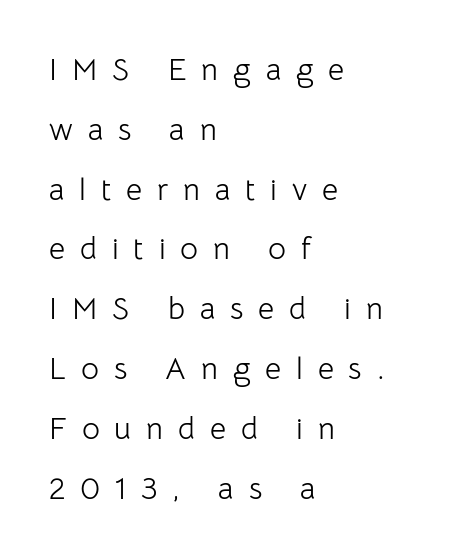
The image shows 31 px light sans-serif type, upright; set left-aligned, loose line spacing (1.93x), unusually wide letter spacing (+0.48 em), not underlined; low stroke contrast and a medium x-height.
